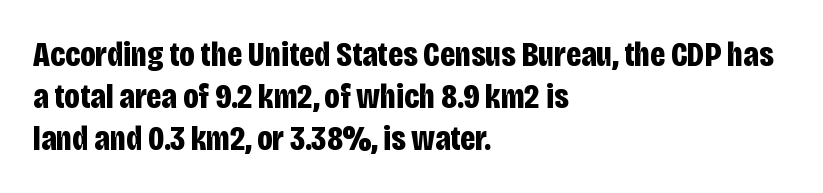
Q: Is the text bold? A: Yes.
Q: Is the text italic (slanted)? A: No, it is upright.
Q: Is the typeface a serif or a sans-serif typeface? A: Sans-serif.
Q: Is the text underlined? A: No.
Q: How is the paragraph aligned? A: Left-aligned.
Q: Is the spacing between letters normal or unusually wide? A: Normal.
Q: Width (condensed, normal, or wide)? A: Condensed.
Q: Stroke contrast? A: Low.
Q: x-height? A: Large.
Q: Monospaced? A: No.
